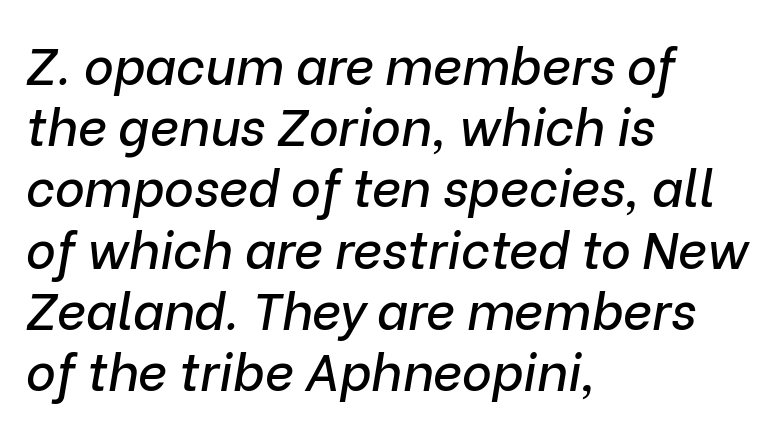
{"italic": "yes", "lean": "right", "slant_degrees": 9, "width": "normal", "stroke_contrast": "low", "x_height": "medium", "monospaced": "no", "underline": "no", "align": "left", "line_spacing_ratio": 1.2, "letter_spacing": "normal", "letter_spacing_em": 0.0, "glyph_px": 51}
